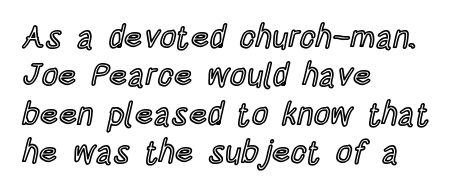
Q: Is the text italic (slanted)? A: Yes.
Q: Is the text underlined? A: No.
Q: How is the paragraph aligned? A: Left-aligned.
Q: Is the spacing between letters normal or unusually wide? A: Normal.
Q: Width (condensed, normal, or wide)? A: Condensed.
Q: x-height? A: Large.
Q: Monospaced? A: No.
